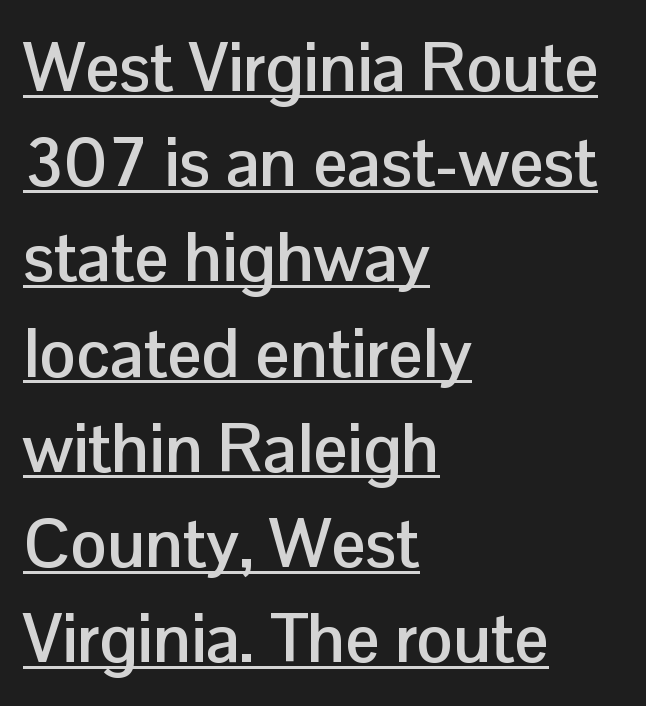
The image shows 68 px semibold sans-serif type, upright; set left-aligned, normal line spacing (1.4x), normal letter spacing, underlined; low stroke contrast and a medium x-height.
